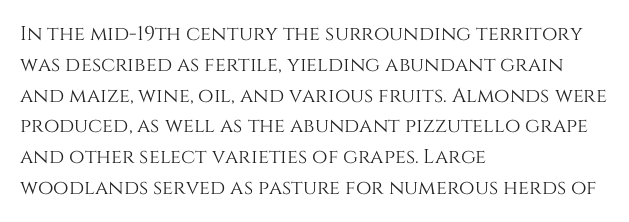
Letter spacing: default. This rendering uses left alignment, leaving the right contour irregular. The axis of the letterforms is exactly vertical. Evenly set lines give the paragraph a standard silhouette.
